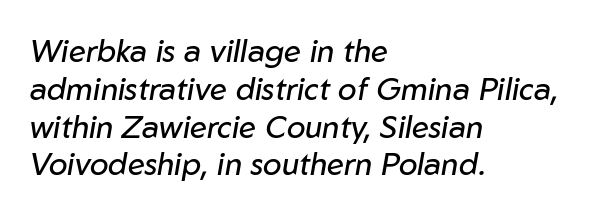
The image shows 31 px regular-weight type, italic (leaning right); set left-aligned, line spacing 1.22x, normal letter spacing, not underlined; low stroke contrast and a medium x-height.
